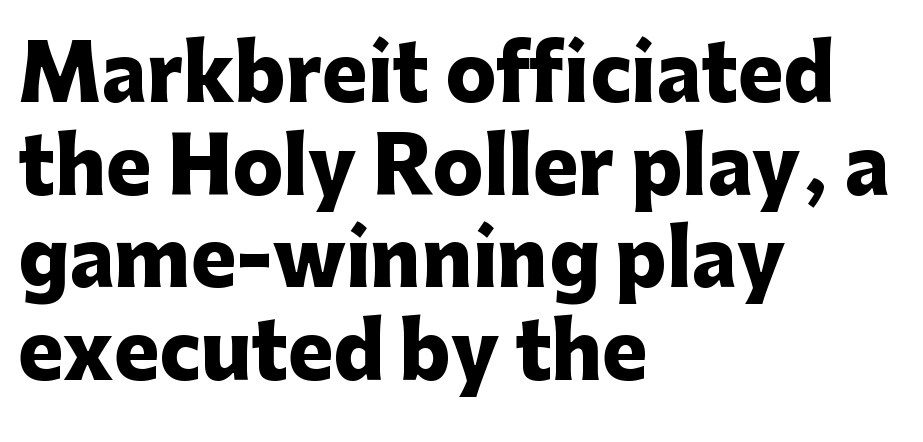
{"serif": "no", "italic": "no", "bold": "yes", "weight": "heavy", "width": "normal", "stroke_contrast": "low", "x_height": "medium", "monospaced": "no", "underline": "no", "align": "left", "line_spacing_ratio": 1.22, "letter_spacing": "normal", "letter_spacing_em": 0.0, "glyph_px": 76}
